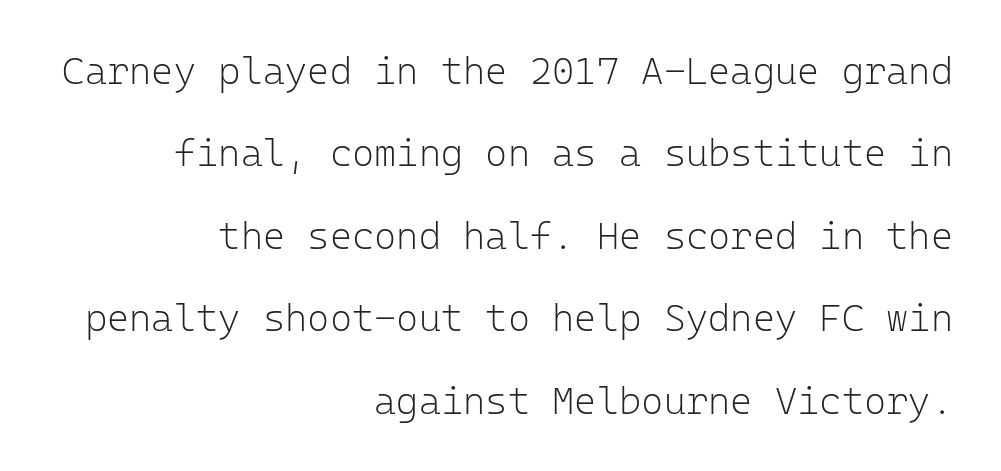
Note the uniform advance width — an 'i' takes as much space as an 'm'. This rendering leaves character spacing at its baseline value. The specimen omits any rule beneath the text block's lines. The text block is weighted toward the right margin, trailing off unevenly leftward.
